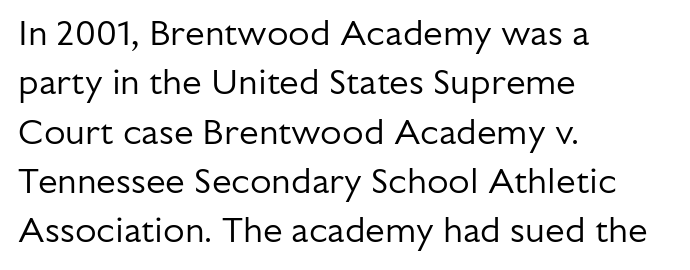
Type style note: lacks serifs. The vertical gap from one line to the next is medium. Tracking here is standard; glyphs follow each other at the usual distance. Bare-footed words on every line. Short and long lines alike share a common starting point at left. Unbolded letterforms with no extra heft.
